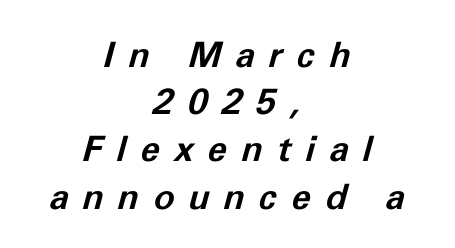
{"italic": "yes", "lean": "right", "slant_degrees": 11, "bold": "yes", "weight": "bold", "width": "normal", "stroke_contrast": "low", "x_height": "medium", "monospaced": "no", "underline": "no", "align": "center", "line_spacing": "normal", "line_spacing_ratio": 1.35, "letter_spacing": "wide", "letter_spacing_em": 0.41, "glyph_px": 35}
